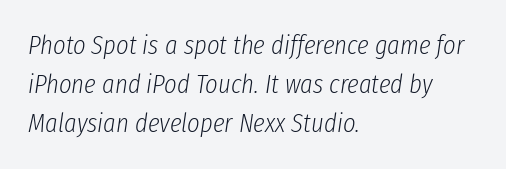
Q: Is the text bold? A: No.
Q: Is the text italic (slanted)? A: Yes, it leans right by about 8 degrees.
Q: Is the text underlined? A: No.
Q: How is the paragraph aligned? A: Left-aligned.
Q: Is the spacing between letters normal or unusually wide? A: Normal.
Q: Is the spacing between lines tight, normal or loose? A: Normal.
